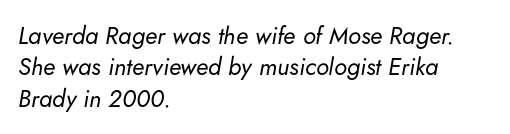
{"italic": "yes", "lean": "right", "slant_degrees": 5, "bold": "no", "underline": "no", "align": "left", "line_spacing": "normal", "line_spacing_ratio": 1.31, "letter_spacing": "normal", "letter_spacing_em": 0.0, "glyph_px": 24}
